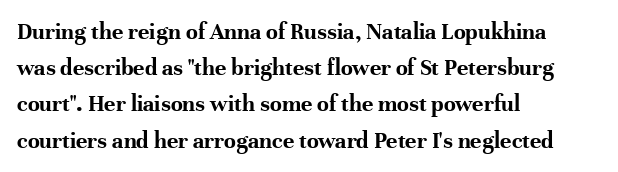
Q: Is the text bold? A: Yes.
Q: Is the text italic (slanted)? A: No, it is upright.
Q: Is the text underlined? A: No.
Q: How is the paragraph aligned? A: Left-aligned.
Q: Is the spacing between letters normal or unusually wide? A: Normal.
Q: Is the spacing between lines tight, normal or loose? A: Normal.
